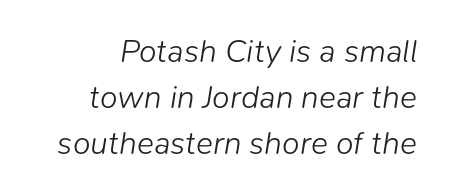
{"italic": "yes", "lean": "right", "slant_degrees": 9, "bold": "no", "weight": "light", "width": "normal", "stroke_contrast": "low", "x_height": "medium", "monospaced": "no", "underline": "no", "line_spacing": "normal", "line_spacing_ratio": 1.44, "letter_spacing": "normal", "letter_spacing_em": 0.0, "glyph_px": 32}
